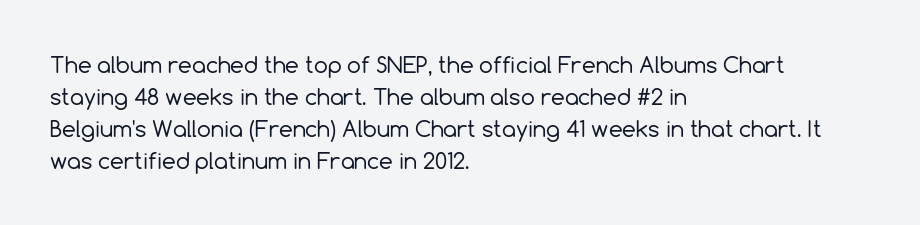
Q: Is the text bold? A: No.
Q: Is the text italic (slanted)? A: No, it is upright.
Q: Is the text underlined? A: No.
Q: How is the paragraph aligned? A: Left-aligned.
Q: Is the spacing between letters normal or unusually wide? A: Normal.
Q: Is the spacing between lines tight, normal or loose? A: Normal.
